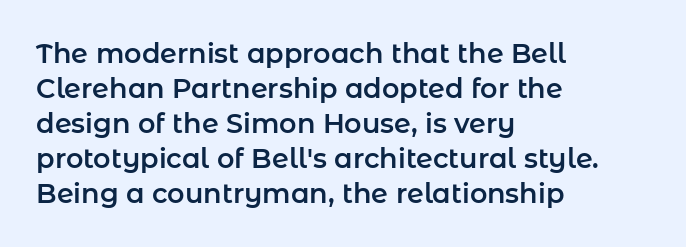
{"italic": "no", "underline": "no", "align": "left", "line_spacing": "normal", "line_spacing_ratio": 1.3, "letter_spacing": "normal", "letter_spacing_em": 0.0, "glyph_px": 27}
